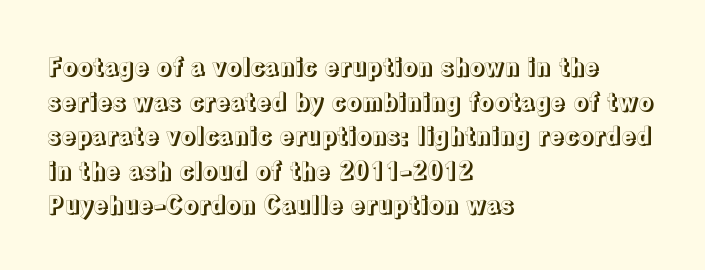
The image shows 24 px text type, upright; set left-aligned, normal line spacing (1.44x), normal letter spacing, not underlined.
